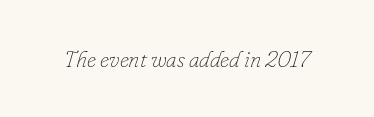
Lines of text with bare space underneath. The font's italic variant was chosen for this text. No letter is thick-stroked: the sample isn't bold. Spacing between characters is what you'd get straight out of the box.
